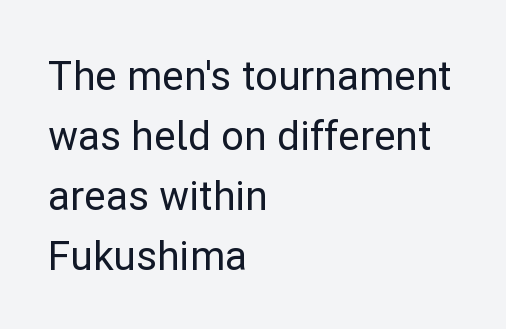
Q: Is the text italic (slanted)? A: No, it is upright.
Q: Is the typeface a serif or a sans-serif typeface? A: Sans-serif.
Q: Is the text underlined? A: No.
Q: How is the paragraph aligned? A: Left-aligned.
Q: Is the spacing between letters normal or unusually wide? A: Normal.
Q: Is the spacing between lines tight, normal or loose? A: Normal.
Q: Width (condensed, normal, or wide)? A: Normal.
Q: Stroke contrast? A: Low.
Q: x-height? A: Medium.
Q: Monospaced? A: No.
